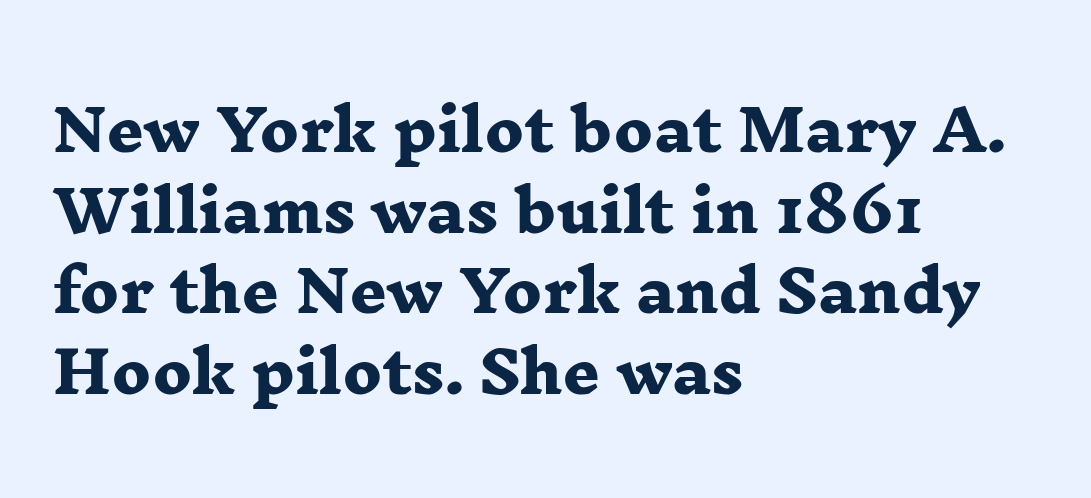
Q: Is the text bold? A: Yes.
Q: Is the typeface a serif or a sans-serif typeface? A: Serif.
Q: Is the text underlined? A: No.
Q: How is the paragraph aligned? A: Left-aligned.
Q: Is the spacing between letters normal or unusually wide? A: Normal.
Q: Is the spacing between lines tight, normal or loose? A: Normal.
Q: Width (condensed, normal, or wide)? A: Wide.
Q: Stroke contrast? A: Low.
Q: x-height? A: Medium.
Q: Monospaced? A: No.
